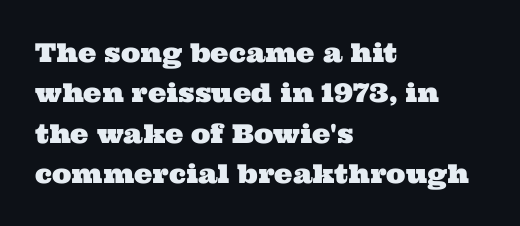
The image shows 26 px text type; set left-aligned, normal line spacing (1.55x), normal letter spacing, not underlined.
